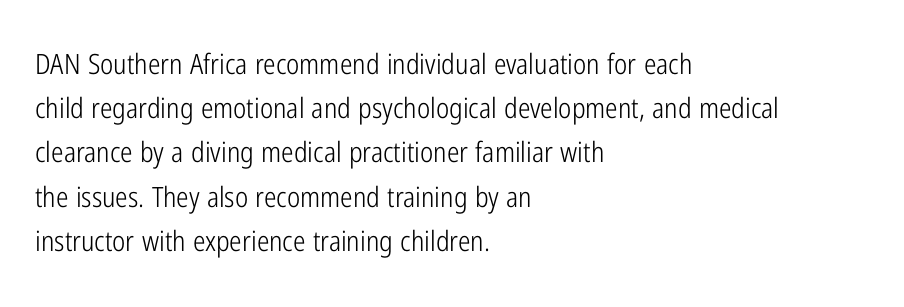
Q: Is the text bold? A: No.
Q: Is the text italic (slanted)? A: No, it is upright.
Q: Is the typeface a serif or a sans-serif typeface? A: Sans-serif.
Q: Is the text underlined? A: No.
Q: How is the paragraph aligned? A: Left-aligned.
Q: Is the spacing between letters normal or unusually wide? A: Normal.
Q: Is the spacing between lines tight, normal or loose? A: Normal.
Q: Width (condensed, normal, or wide)? A: Condensed.
Q: Stroke contrast? A: Low.
Q: x-height? A: Medium.
Q: Monospaced? A: No.
